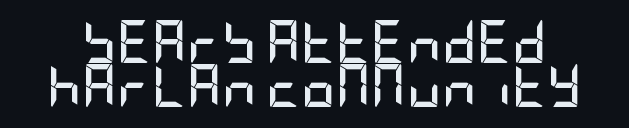
The image shows 43 px semibold, condensed sans-serif type, upright; set tight line spacing (1.03x), normal letter spacing, not underlined; low stroke contrast and a large x-height.
